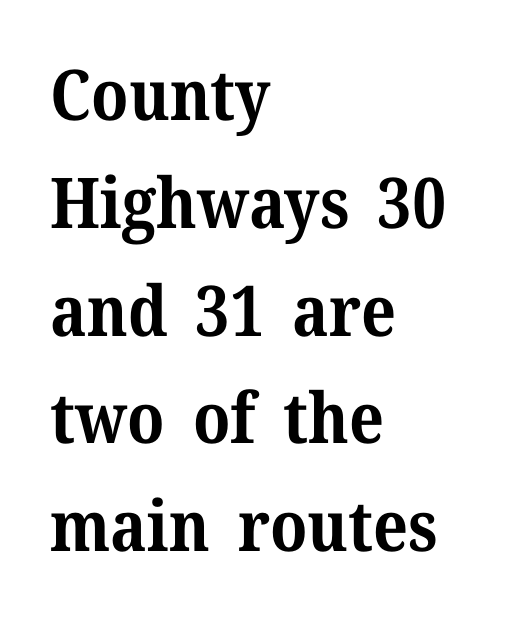
Does the lettering tilt? It doesn't — this is upright. How are the letters spaced? Ordinarily, with no added tracking. Only glyphs here, with clear space below each row. Here the designer chose a conventional face with non-uniform glyph widths. The face used here is seriffed, in the tradition of book romans. Alignment: flush left.
